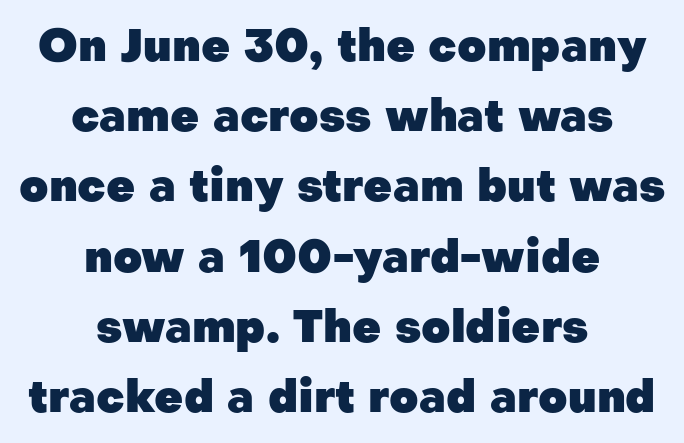
The glyphs are unaccompanied by any horizontal stroke below them. Character widths vary here, with narrow letters taking less room than wide ones. Each word holds together tightly as a unit, with standard inter-letter gaps. In terms of letterform style, serifs are entirely absent.
